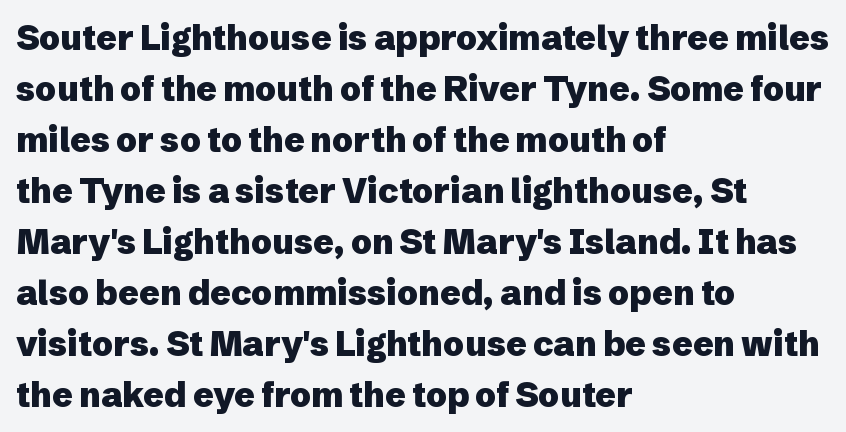
The image shows 34 px heavy sans-serif type, upright; set left-aligned, normal line spacing (1.5x), normal letter spacing, not underlined; low stroke contrast and a medium x-height.
